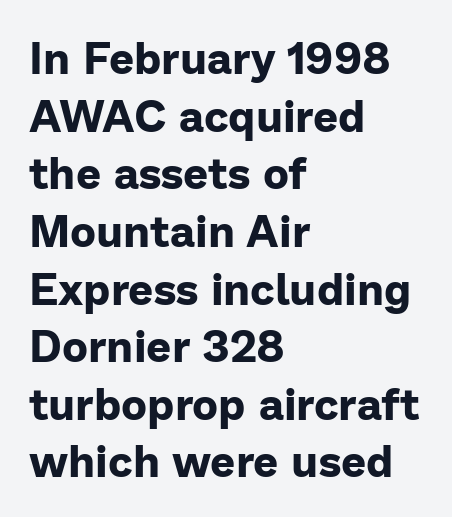
{"serif": "no", "italic": "no", "bold": "yes", "weight": "bold", "width": "normal", "stroke_contrast": "low", "x_height": "medium", "monospaced": "no", "underline": "no", "align": "left", "line_spacing": "normal", "line_spacing_ratio": 1.31, "letter_spacing": "normal", "letter_spacing_em": 0.0, "glyph_px": 44}
